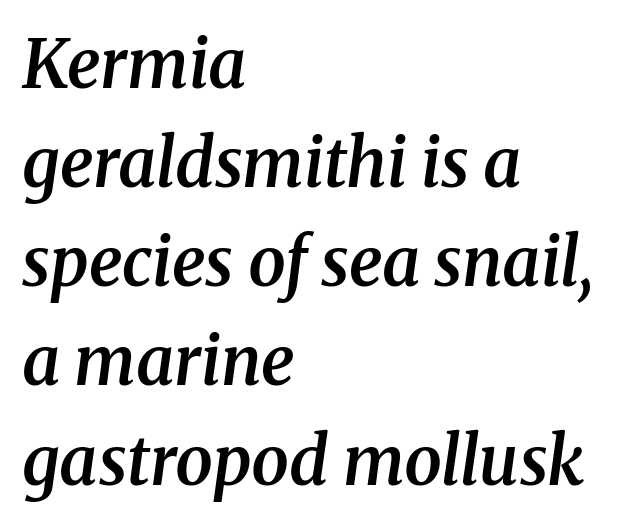
Q: Is the text bold? A: Semi-bold.
Q: Is the text italic (slanted)? A: Yes, it leans right by about 8 degrees.
Q: Is the typeface a serif or a sans-serif typeface? A: Serif.
Q: Is the text underlined? A: No.
Q: How is the paragraph aligned? A: Left-aligned.
Q: Is the spacing between letters normal or unusually wide? A: Normal.
Q: Is the spacing between lines tight, normal or loose? A: Normal.
Q: Width (condensed, normal, or wide)? A: Normal.
Q: Stroke contrast? A: Medium.
Q: x-height? A: Medium.
Q: Monospaced? A: No.
